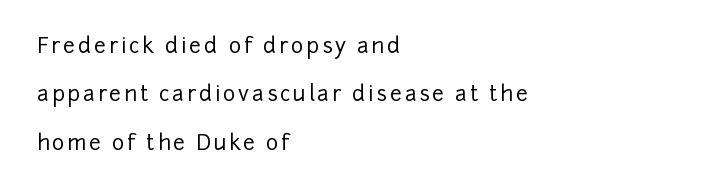
{"italic": "no", "underline": "no", "align": "left", "line_spacing": "loose", "line_spacing_ratio": 2.3, "glyph_px": 21}
